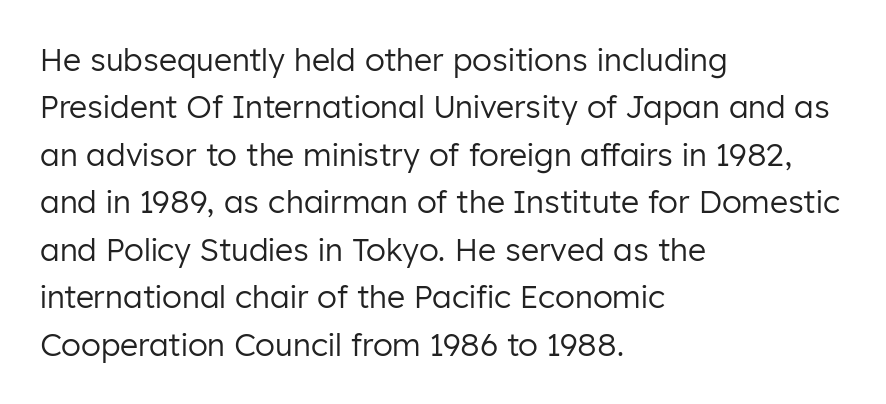
Q: Is the text bold? A: No.
Q: Is the text italic (slanted)? A: No, it is upright.
Q: Is the typeface a serif or a sans-serif typeface? A: Sans-serif.
Q: Is the text underlined? A: No.
Q: How is the paragraph aligned? A: Left-aligned.
Q: Is the spacing between letters normal or unusually wide? A: Normal.
Q: Is the spacing between lines tight, normal or loose? A: Normal.
Q: Width (condensed, normal, or wide)? A: Normal.
Q: Stroke contrast? A: Low.
Q: x-height? A: Medium.
Q: Monospaced? A: No.
